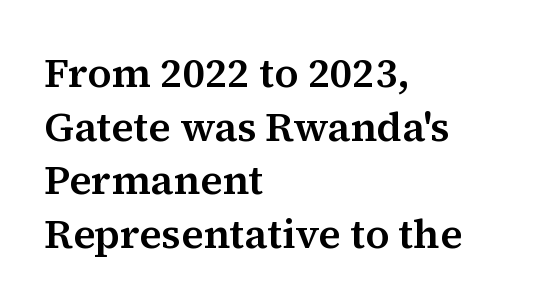
Q: Is the text italic (slanted)? A: No, it is upright.
Q: Is the typeface a serif or a sans-serif typeface? A: Serif.
Q: Is the text underlined? A: No.
Q: How is the paragraph aligned? A: Left-aligned.
Q: Is the spacing between letters normal or unusually wide? A: Normal.
Q: Is the spacing between lines tight, normal or loose? A: Normal.
Q: Width (condensed, normal, or wide)? A: Normal.
Q: Stroke contrast? A: Medium.
Q: x-height? A: Medium.
Q: Monospaced? A: No.
